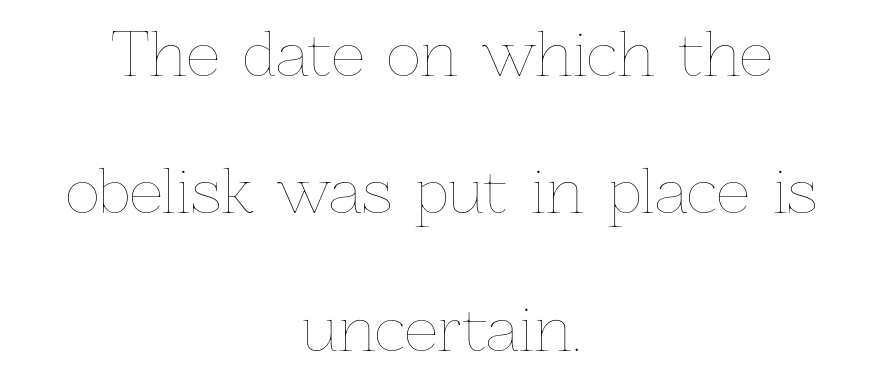
The baseline area is clear. Note the varied advance widths — an 'i' is clearly narrower than an 'm'. Line starts and ends both wander, symmetrically. Standard letterfit; no display-style spreading of the glyphs.
